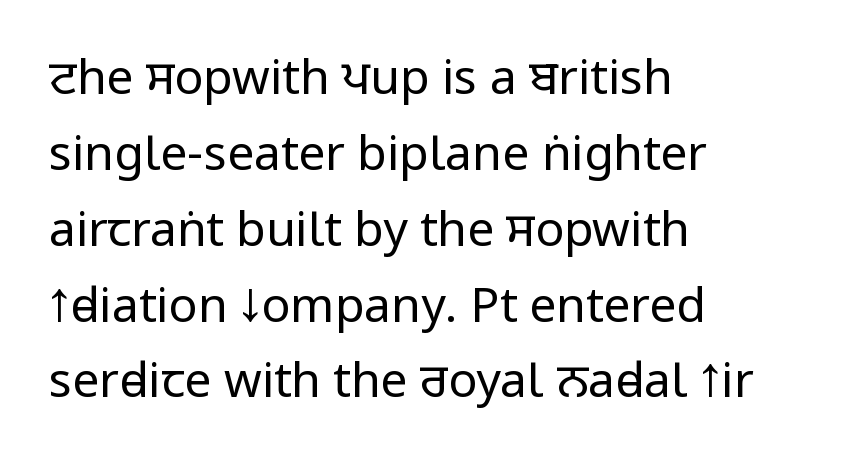
Q: Is the text bold? A: No.
Q: Is the text italic (slanted)? A: No, it is upright.
Q: Is the typeface a serif or a sans-serif typeface? A: Sans-serif.
Q: Is the text underlined? A: No.
Q: How is the paragraph aligned? A: Left-aligned.
Q: Is the spacing between letters normal or unusually wide? A: Normal.
Q: Is the spacing between lines tight, normal or loose? A: Normal.
Q: Width (condensed, normal, or wide)? A: Condensed.
Q: Stroke contrast? A: Low.
Q: x-height? A: Large.
Q: Monospaced? A: No.
